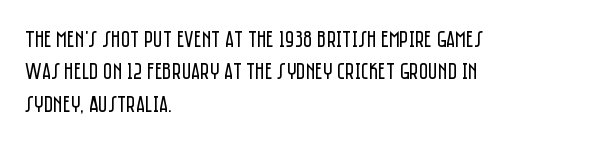
{"italic": "no", "bold": "no", "underline": "no", "align": "left", "line_spacing": "normal", "line_spacing_ratio": 1.41, "letter_spacing": "normal", "letter_spacing_em": 0.0, "glyph_px": 23}
